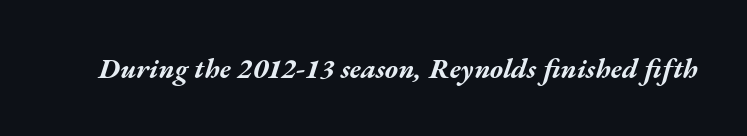
Do the characters align in a grid? No, the font is proportional. Does the weight exceed regular? Yes, all the way to bold. Tall strokes in this sample are angled rather than plumb. Does extra space separate the letters? No, they use regular spacing. Anything drawn beneath the words? Only blank space.
